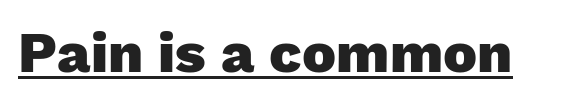
This is underlined copy, the kind a proofreader might mark for attention. Bold? Absolutely — the strokes are thick and heavy. Glyph-to-glyph distance matches everyday printed text. What kind of face is this? One without serifs — a sans.
